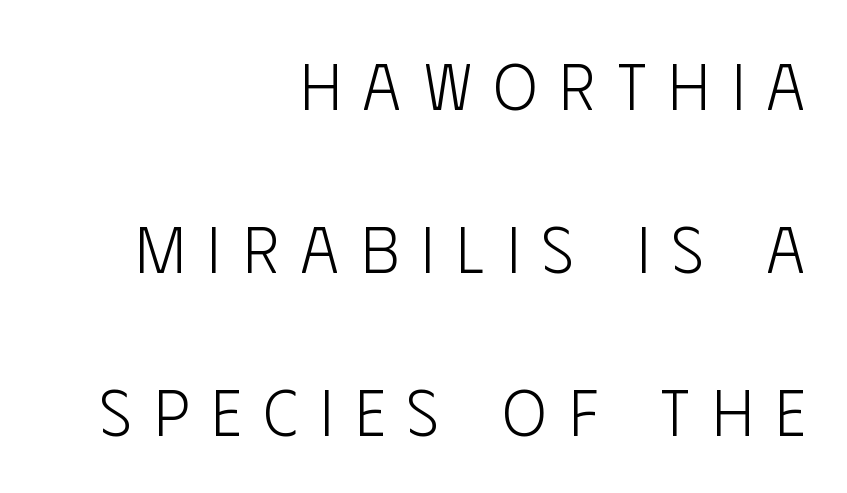
Q: Is the text bold? A: No.
Q: Is the text italic (slanted)? A: No, it is upright.
Q: Is the typeface a serif or a sans-serif typeface? A: Sans-serif.
Q: Is the text underlined? A: No.
Q: How is the paragraph aligned? A: Right-aligned.
Q: Is the spacing between letters normal or unusually wide? A: Unusually wide.
Q: Is the spacing between lines tight, normal or loose? A: Loose.
Q: Width (condensed, normal, or wide)? A: Condensed.
Q: Stroke contrast? A: Low.
Q: x-height? A: Large.
Q: Monospaced? A: No.
